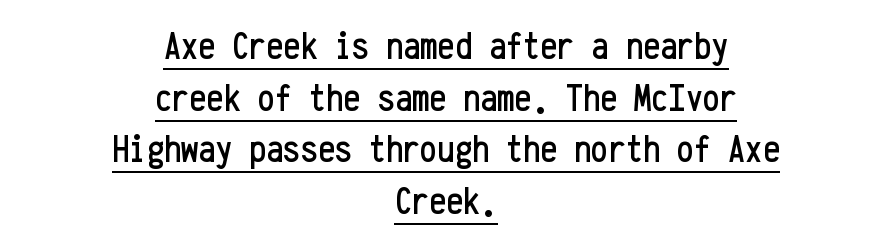
Q: Is the text italic (slanted)? A: No, it is upright.
Q: Is the typeface a serif or a sans-serif typeface? A: Sans-serif.
Q: Is the text underlined? A: Yes.
Q: How is the paragraph aligned? A: Centered.
Q: Is the spacing between letters normal or unusually wide? A: Normal.
Q: Is the spacing between lines tight, normal or loose? A: Normal.
Q: Width (condensed, normal, or wide)? A: Condensed.
Q: Stroke contrast? A: Low.
Q: x-height? A: Medium.
Q: Monospaced? A: Yes.
